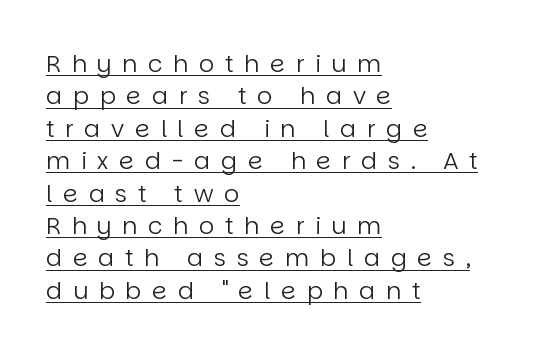
{"italic": "no", "bold": "no", "underline": "yes", "align": "left", "line_spacing": "normal", "line_spacing_ratio": 1.35, "letter_spacing": "wide", "letter_spacing_em": 0.44, "glyph_px": 24}
